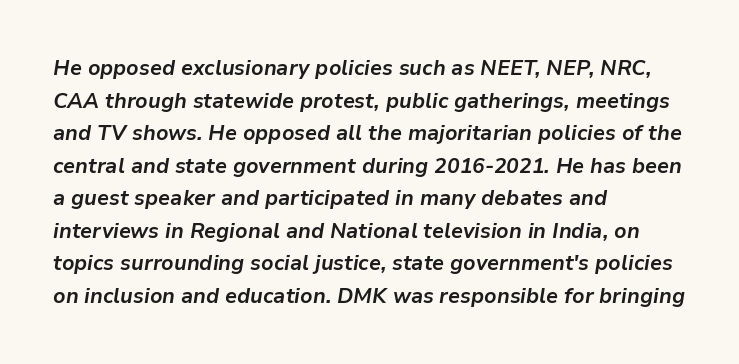
{"italic": "yes", "lean": "right", "slant_degrees": 9, "bold": "yes", "underline": "no", "align": "left", "line_spacing": "normal", "line_spacing_ratio": 1.55, "letter_spacing": "normal", "letter_spacing_em": 0.0, "glyph_px": 21}
